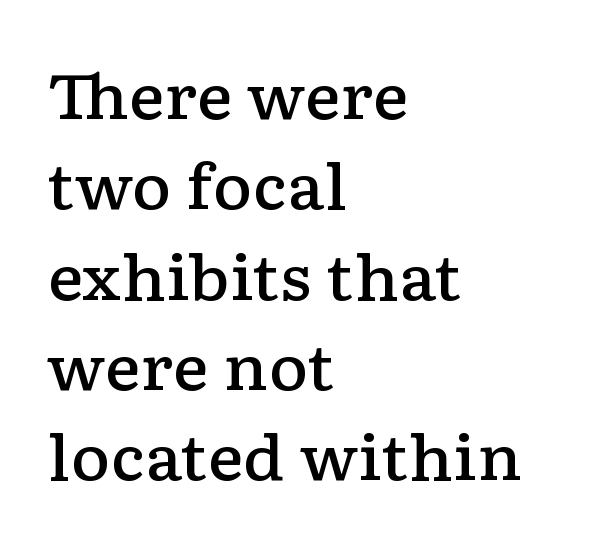
A bare baseline throughout the passage. The typesetter chose a ragged-right arrangement here. Here the designer chose a conventional face with non-uniform glyph widths. The block of text has a typical density, with ordinary space between rows.
